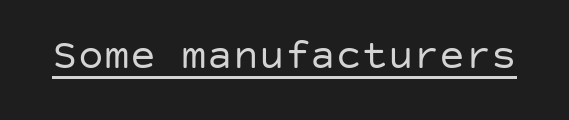
{"serif": "no", "italic": "no", "bold": "no", "weight": "regular", "width": "normal", "stroke_contrast": "low", "x_height": "large", "underline": "yes", "letter_spacing": "normal", "letter_spacing_em": 0.0, "glyph_px": 43}
